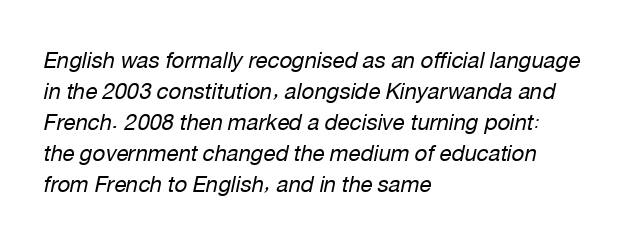
The image shows 22 px text type, italic (leaning right); set left-aligned, normal line spacing (1.41x), normal letter spacing, not underlined.
